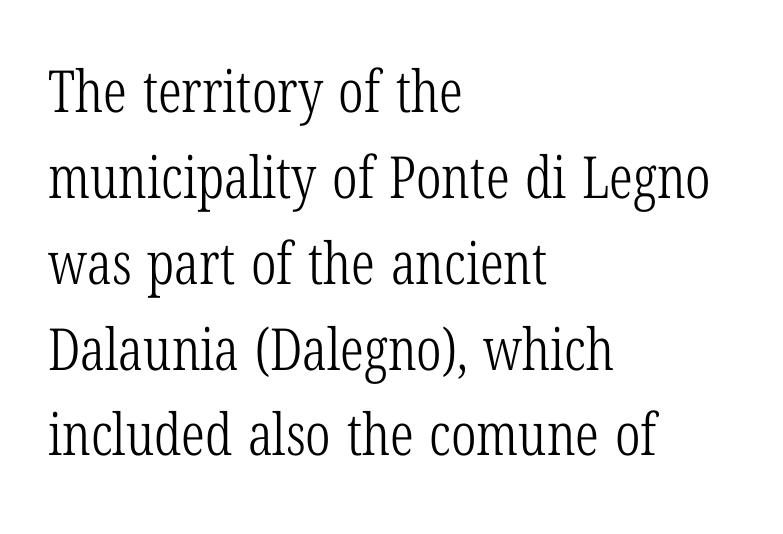
Q: Is the text bold? A: No.
Q: Is the text italic (slanted)? A: No, it is upright.
Q: Is the typeface a serif or a sans-serif typeface? A: Serif.
Q: Is the text underlined? A: No.
Q: How is the paragraph aligned? A: Left-aligned.
Q: Is the spacing between letters normal or unusually wide? A: Normal.
Q: Is the spacing between lines tight, normal or loose? A: Normal.
Q: Width (condensed, normal, or wide)? A: Condensed.
Q: Stroke contrast? A: Low.
Q: x-height? A: Medium.
Q: Monospaced? A: No.
